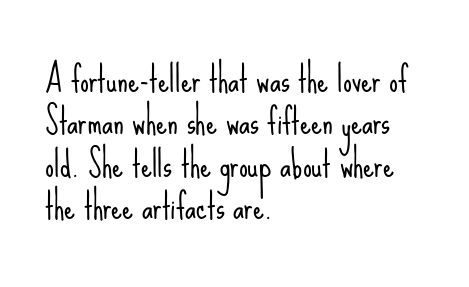
{"serif": "no", "italic": "no", "bold": "no", "weight": "light", "width": "condensed", "stroke_contrast": "low", "x_height": "small", "monospaced": "no", "underline": "no", "align": "left", "line_spacing_ratio": 1.21, "letter_spacing": "normal", "letter_spacing_em": 0.0, "glyph_px": 35}
